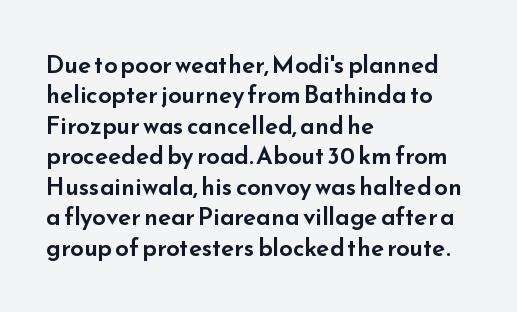
Q: Is the text italic (slanted)? A: No, it is upright.
Q: Is the text underlined? A: No.
Q: How is the paragraph aligned? A: Left-aligned.
Q: Is the spacing between letters normal or unusually wide? A: Normal.
Q: Is the spacing between lines tight, normal or loose? A: Normal.
